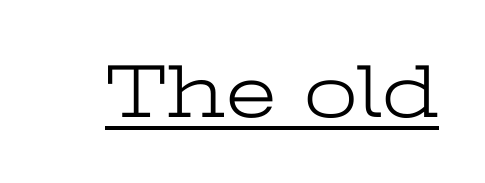
The image shows 77 px light, wide serif type, upright; set normal letter spacing, underlined; low stroke contrast and a medium x-height.
